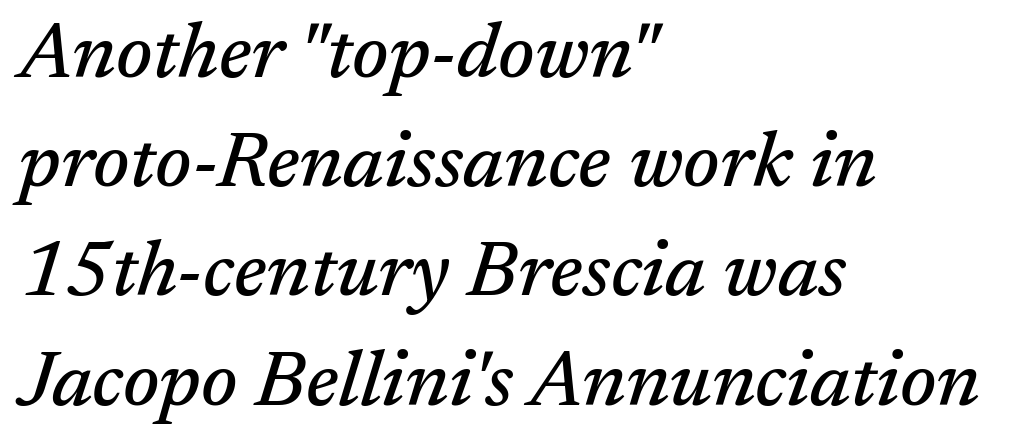
The image shows 78 px serif type, italic (leaning right); set left-aligned, normal line spacing (1.4x), normal letter spacing, not underlined; medium stroke contrast and a medium x-height.
